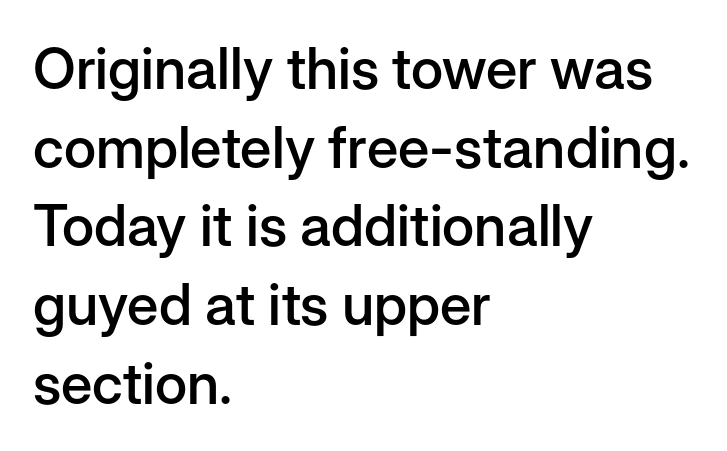
{"serif": "no", "italic": "no", "bold": "semi", "weight": "semibold", "width": "normal", "stroke_contrast": "low", "x_height": "medium", "monospaced": "no", "underline": "no", "align": "left", "line_spacing": "normal", "line_spacing_ratio": 1.38, "letter_spacing": "normal", "letter_spacing_em": 0.0, "glyph_px": 57}
